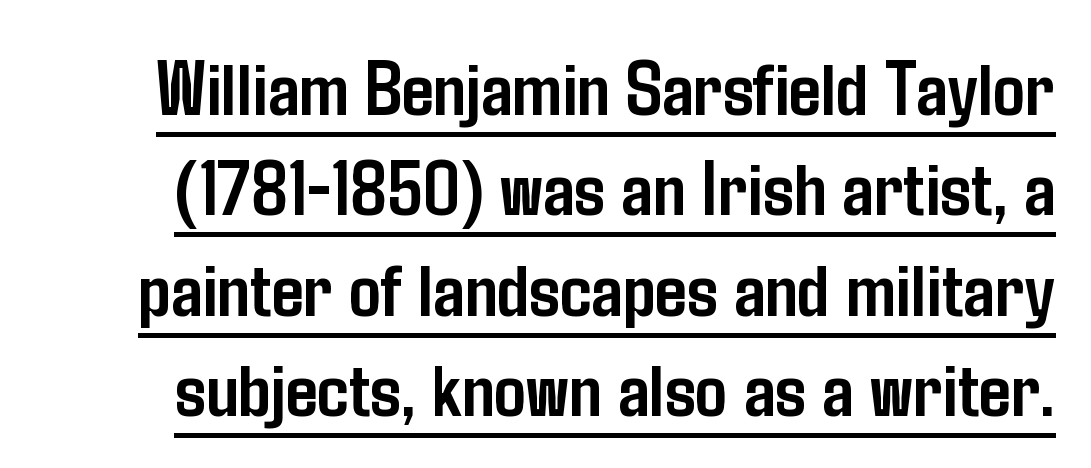
Q: Is the text bold? A: Yes.
Q: Is the text italic (slanted)? A: No, it is upright.
Q: Is the typeface a serif or a sans-serif typeface? A: Sans-serif.
Q: Is the text underlined? A: Yes.
Q: Is the spacing between letters normal or unusually wide? A: Normal.
Q: Is the spacing between lines tight, normal or loose? A: Normal.
Q: Width (condensed, normal, or wide)? A: Condensed.
Q: Stroke contrast? A: Low.
Q: x-height? A: Medium.
Q: Monospaced? A: No.
